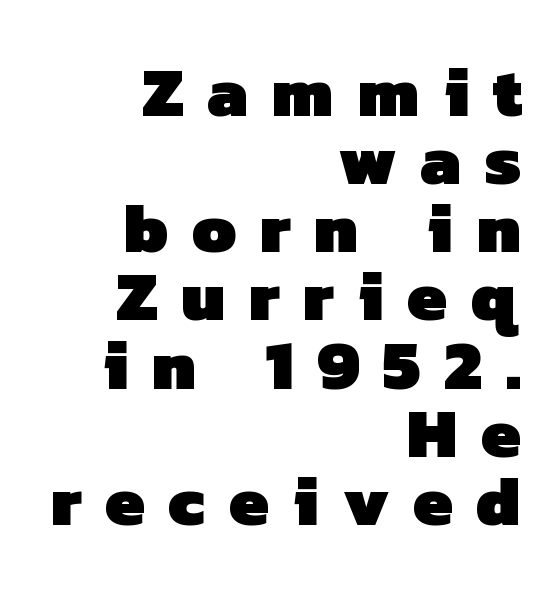
Q: Is the text bold? A: Yes.
Q: Is the typeface a serif or a sans-serif typeface? A: Sans-serif.
Q: Is the text underlined? A: No.
Q: How is the paragraph aligned? A: Right-aligned.
Q: Is the spacing between letters normal or unusually wide? A: Unusually wide.
Q: Is the spacing between lines tight, normal or loose? A: Tight.
Q: Width (condensed, normal, or wide)? A: Normal.
Q: Stroke contrast? A: Low.
Q: x-height? A: Medium.
Q: Monospaced? A: No.
